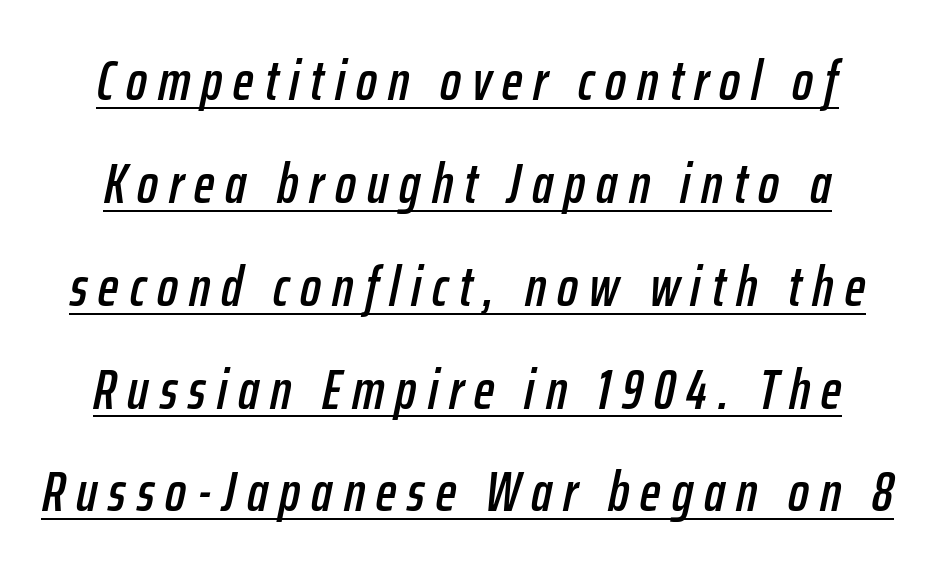
The image shows 55 px condensed type, italic (leaning right); set line spacing 1.87x, unusually wide letter spacing (+0.2 em), underlined; low stroke contrast and a medium x-height.
